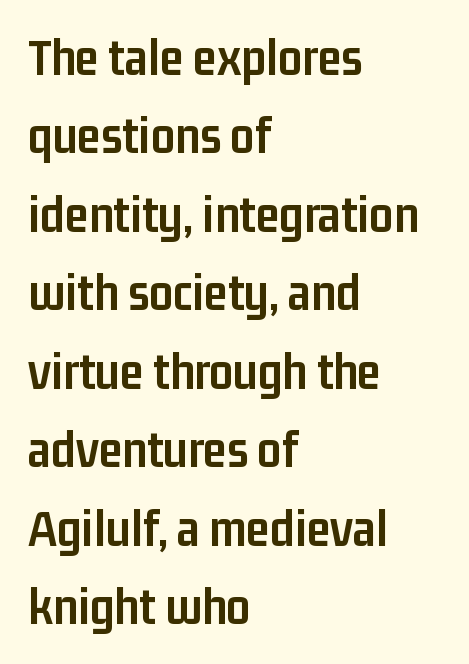
The image shows 53 px semibold, condensed sans-serif type, upright; set left-aligned, normal line spacing (1.48x), normal letter spacing, not underlined; low stroke contrast and a medium x-height.
